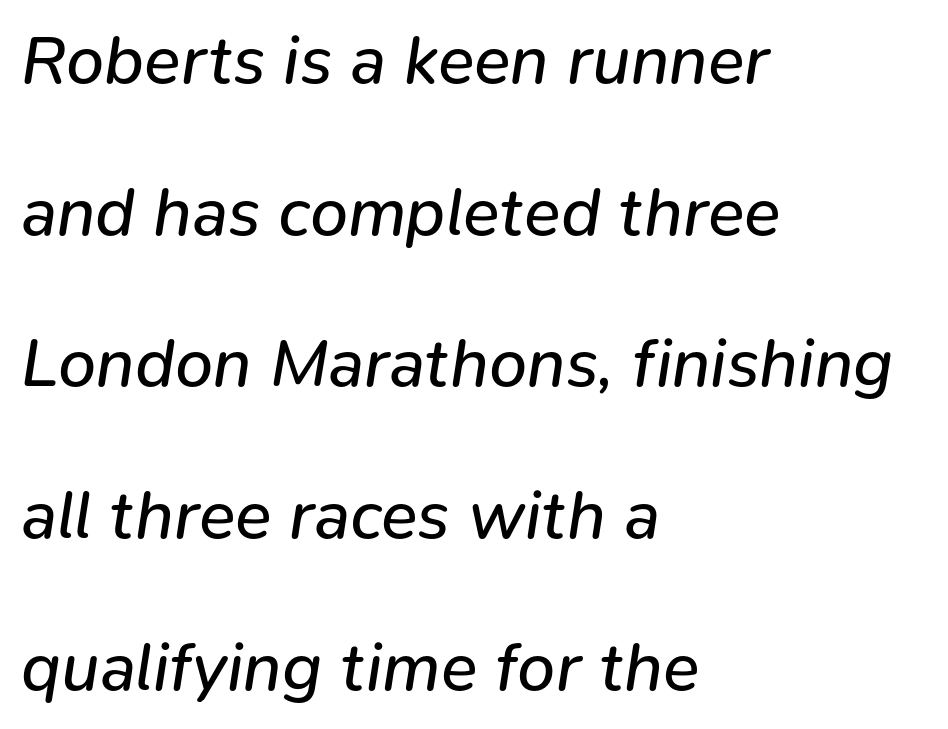
The image shows 68 px regular-weight type, italic (leaning right); set left-aligned, loose line spacing (2.23x), normal letter spacing, not underlined; low stroke contrast and a medium x-height.
